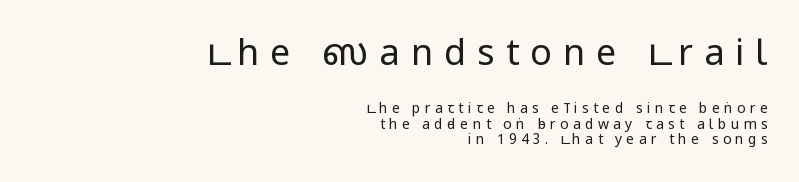
{"serif": "no", "italic": "no", "bold": "no", "weight": "regular", "width": "condensed", "stroke_contrast": "low", "underline": "no", "align": "right", "line_spacing": "tight", "line_spacing_ratio": 1.12, "letter_spacing": "wide", "letter_spacing_em": 0.31, "larger_block": "first", "size_ratio": 2.57, "glyph_px": 36}
